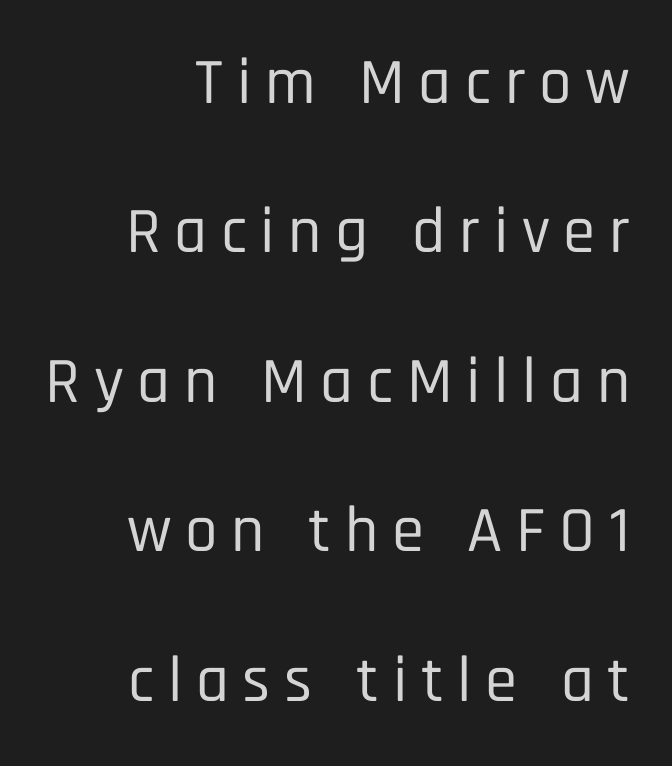
A typesetter would call this proportional, since set widths differ per character. Letters rest on an invisible, unmarked baseline. If you drew a ruler down the right edge, every line would touch it. The letters stand straight up with perfectly vertical stems. Vertically, the passage feels expansive, rows floating well apart. Loose tracking; the words dissolve into strings of separated letters.
